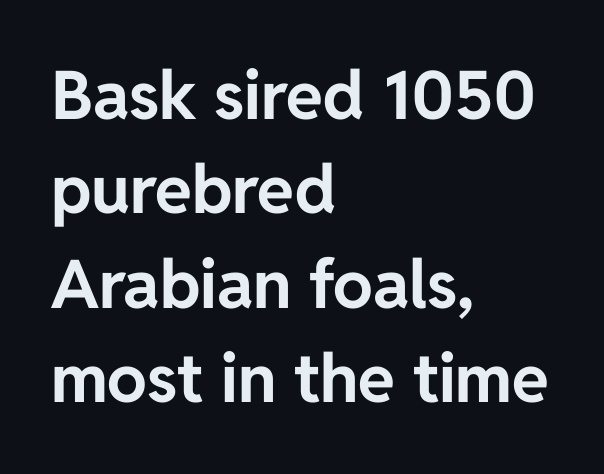
{"serif": "no", "italic": "no", "bold": "yes", "weight": "bold", "width": "normal", "stroke_contrast": "low", "x_height": "medium", "monospaced": "no", "underline": "no", "align": "left", "line_spacing": "normal", "line_spacing_ratio": 1.41, "letter_spacing": "normal", "letter_spacing_em": 0.0, "glyph_px": 67}
